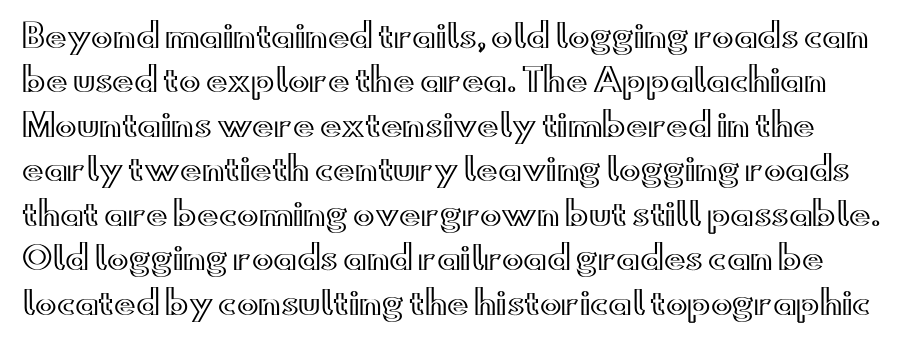
Nothing unusual about the tracking: characters are spaced as the font intends. A typesetter would call this proportional, since set widths differ per character. Each row of text sits above clean, open space. Is there any slant? The stems are plumb.
